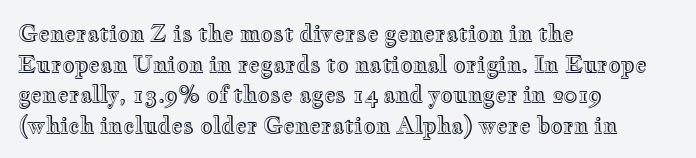
If you drew a line through each stem, it would be perfectly vertical. Honestly, the letter spacing is just normal — you wouldn't notice it. The words here are not underlined. Notice how the passage keeps a crisp vertical edge on the left only. Interline gaps are of average width in this sample.
